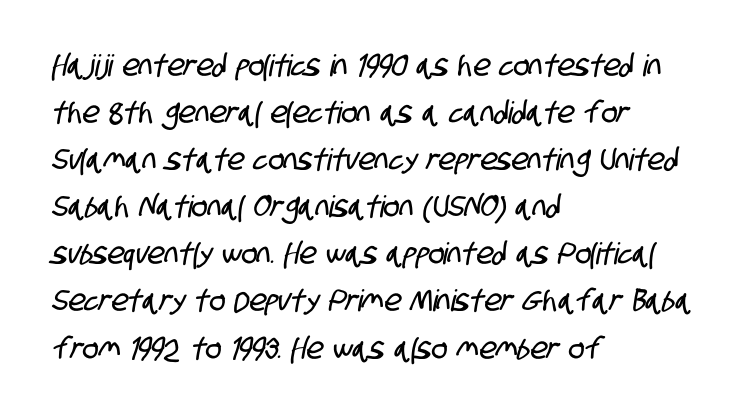
The image shows 30 px condensed sans-serif type; set left-aligned, normal line spacing (1.57x), normal letter spacing, not underlined; low stroke contrast and a large x-height.
